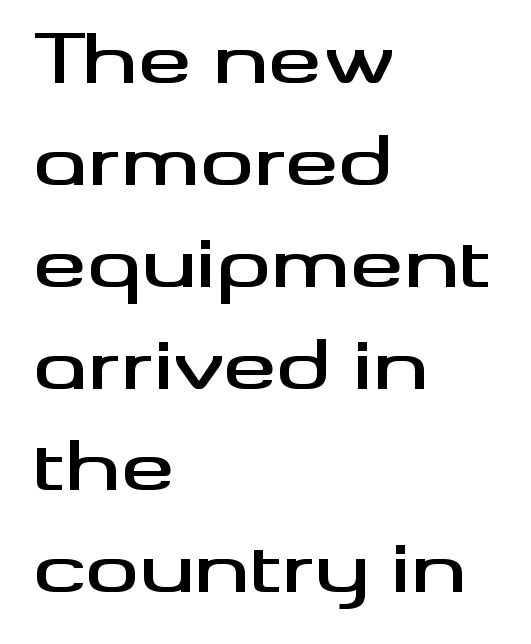
The image shows 67 px wide sans-serif type, upright; set left-aligned, normal line spacing (1.52x), normal letter spacing, not underlined; medium stroke contrast and a small x-height.
